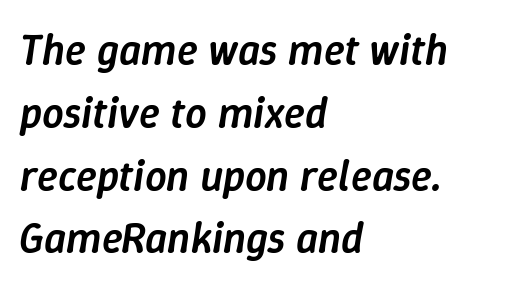
{"italic": "yes", "lean": "right", "slant_degrees": 9, "bold": "semi", "weight": "semibold", "width": "normal", "stroke_contrast": "low", "x_height": "medium", "monospaced": "no", "underline": "no", "align": "left", "line_spacing": "normal", "line_spacing_ratio": 1.46, "letter_spacing": "normal", "letter_spacing_em": 0.0, "glyph_px": 43}
